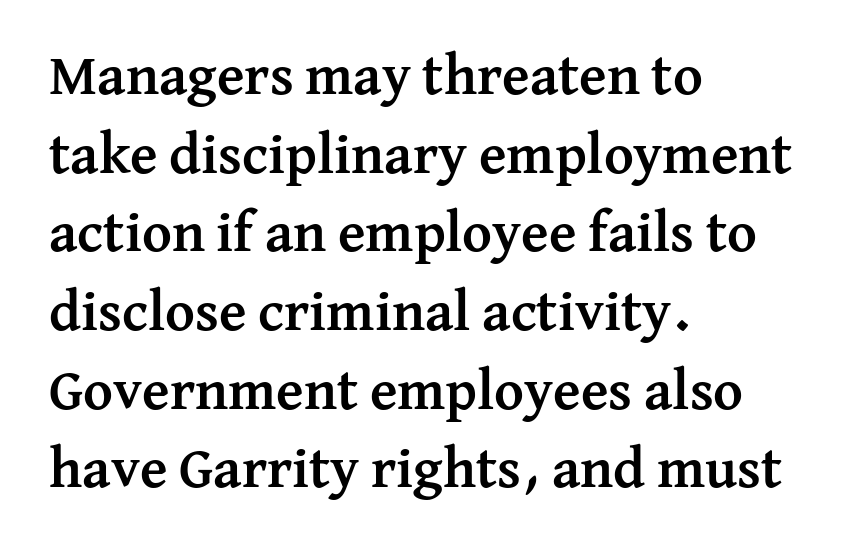
The image shows 57 px semibold serif type, upright; set left-aligned, normal line spacing (1.38x), normal letter spacing, not underlined; medium stroke contrast and a medium x-height.
